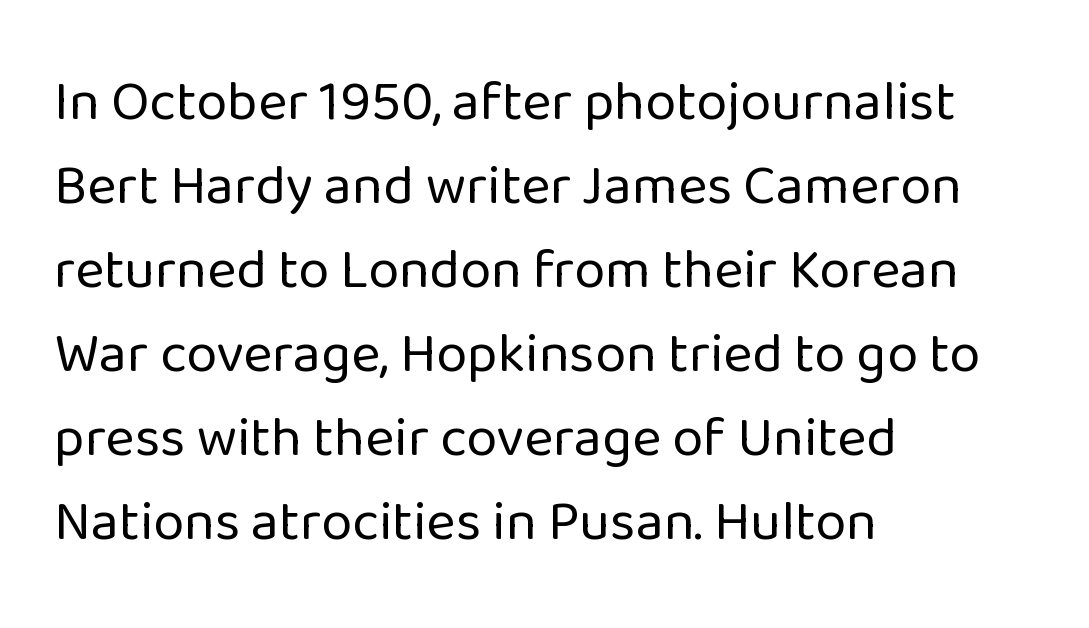
Inter-character spacing is left at the font's built-in metrics. Font category for this specimen: sans-serif. Each letter keeps its own natural width here, so spacing adapts to shape. Ascenders rise straight up at ninety degrees. Each new line begins a customary step beneath the previous one.
